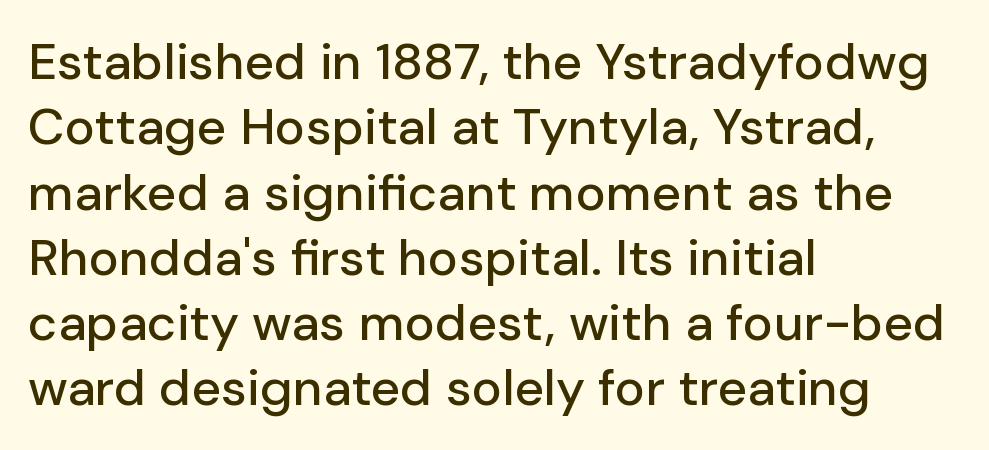
This sample is left-justified, so line endings fall wherever the words run out. The area under the type is left untouched. The glyphs in this specimen are sans serif. Is there much room between lines? A standard amount, neither cramped nor airy. In terms of posture, this sample is upright. Between one letter and the next there's only the usual sliver of space.
